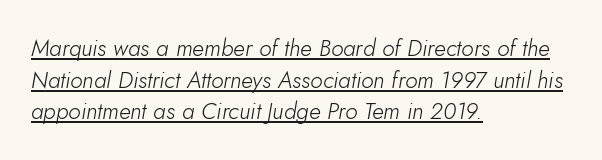
The font is comparable to plain body text, perhaps lighter. The compositor pushed each line to the left boundary. Default kerning and tracking; the words read as compact shapes. Leading: standard.
